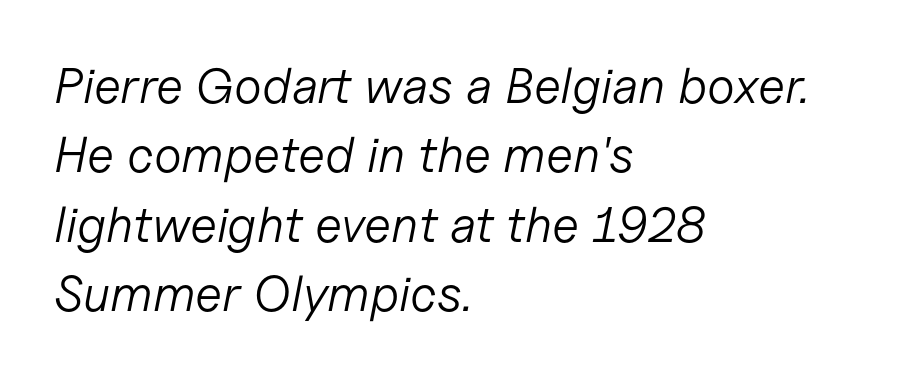
Q: Is the text bold? A: No.
Q: Is the text italic (slanted)? A: Yes, it leans right by about 11 degrees.
Q: Is the text underlined? A: No.
Q: How is the paragraph aligned? A: Left-aligned.
Q: Is the spacing between letters normal or unusually wide? A: Normal.
Q: Is the spacing between lines tight, normal or loose? A: Normal.
Q: Width (condensed, normal, or wide)? A: Normal.
Q: Stroke contrast? A: Low.
Q: x-height? A: Medium.
Q: Monospaced? A: No.
